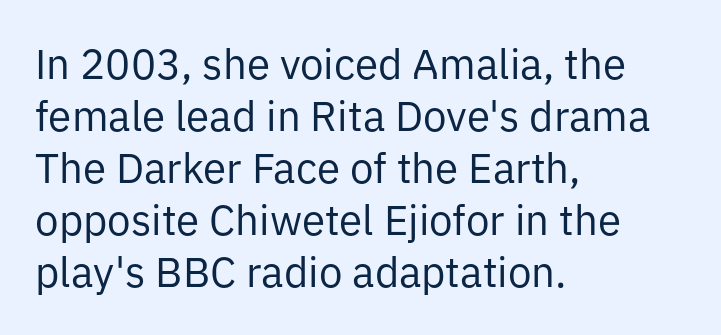
A bare baseline throughout the passage. Standard letterfit; no display-style spreading of the glyphs. Line starts are locked; line ends wander. Is this a fixed-width face? No — the glyphs have proportional, varying widths. Notice how the stems are strictly vertical — no italics here. Caption: face not bold, strokes unweighted.
